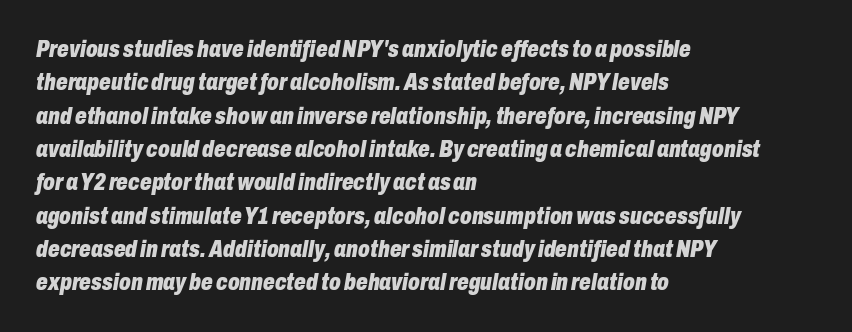
{"italic": "yes", "lean": "right", "slant_degrees": 10, "bold": "yes", "underline": "no", "align": "left", "line_spacing": "normal", "line_spacing_ratio": 1.45, "letter_spacing": "normal", "letter_spacing_em": 0.0, "glyph_px": 23}
